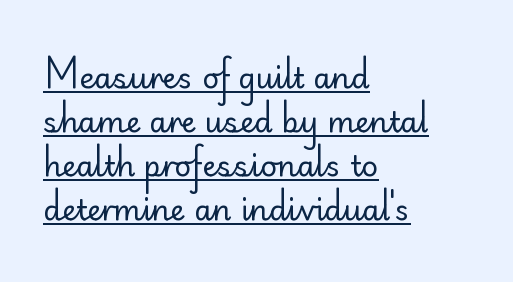
Q: Is the text bold? A: No.
Q: Is the text italic (slanted)? A: No, it is upright.
Q: Is the typeface a serif or a sans-serif typeface? A: Sans-serif.
Q: Is the text underlined? A: Yes.
Q: How is the paragraph aligned? A: Left-aligned.
Q: Is the spacing between letters normal or unusually wide? A: Normal.
Q: Is the spacing between lines tight, normal or loose? A: Normal.
Q: Width (condensed, normal, or wide)? A: Normal.
Q: Stroke contrast? A: Low.
Q: x-height? A: Small.
Q: Monospaced? A: No.
